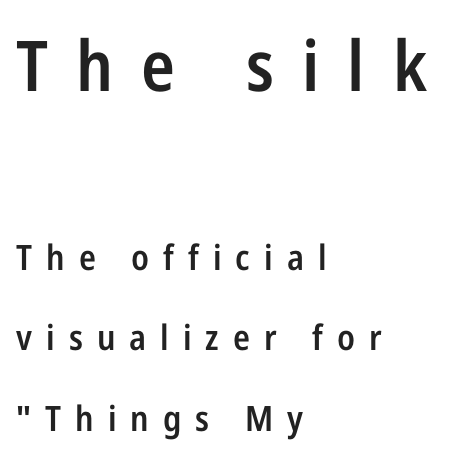
The image shows 70 px semibold, condensed sans-serif type, upright; set left-aligned, loose line spacing (2.29x), unusually wide letter spacing (+0.4 em), not underlined; the first (top) block is 2.0x larger; low stroke contrast and a medium x-height.
